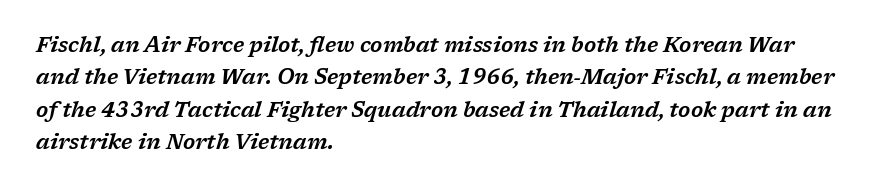
Q: Is the text italic (slanted)? A: Yes, it leans right by about 17 degrees.
Q: Is the text underlined? A: No.
Q: How is the paragraph aligned? A: Left-aligned.
Q: Is the spacing between letters normal or unusually wide? A: Normal.
Q: Is the spacing between lines tight, normal or loose? A: Normal.
